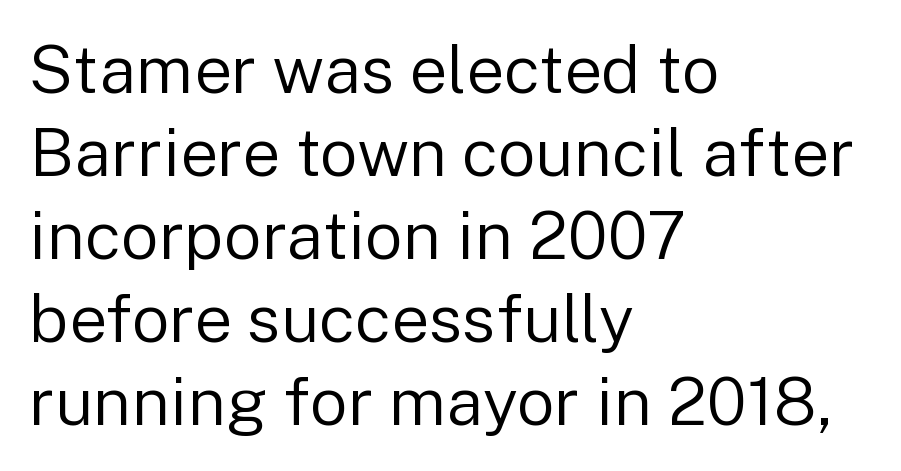
Q: Is the text bold? A: No.
Q: Is the text italic (slanted)? A: No, it is upright.
Q: Is the typeface a serif or a sans-serif typeface? A: Sans-serif.
Q: Is the text underlined? A: No.
Q: How is the paragraph aligned? A: Left-aligned.
Q: Is the spacing between letters normal or unusually wide? A: Normal.
Q: Width (condensed, normal, or wide)? A: Normal.
Q: Stroke contrast? A: Low.
Q: x-height? A: Medium.
Q: Monospaced? A: No.
